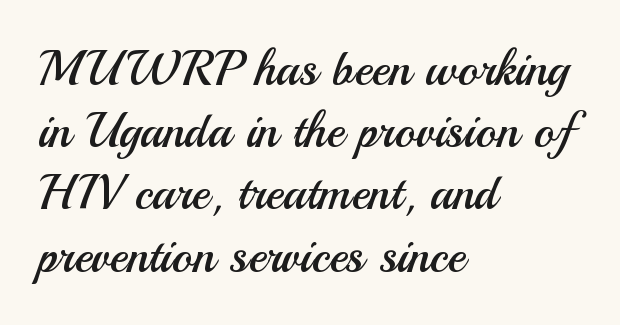
The font family rendered here belongs to the sans-serif group. Varying glyph widths throughout — classic text-font behaviour. The leading is moderate, giving the passage an even texture.
